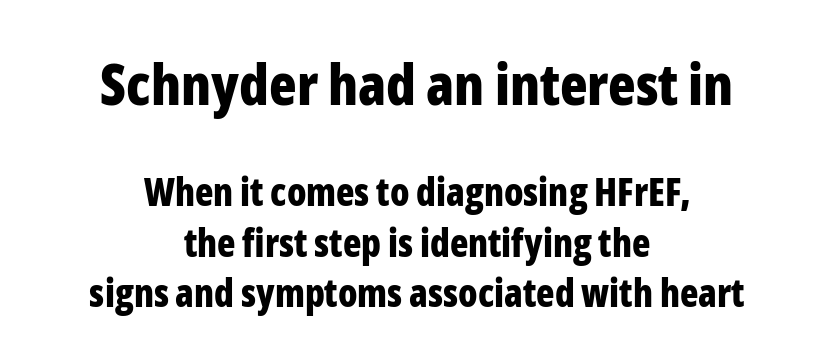
Look at the stroke-to-counter ratio: heavy, a bold. Which chunk is bigger? The first one — the top block dwarfs the bottom. The foot of each line stays bare and open. Evenly set lines give the paragraph a standard silhouette. One-word summary of the alignment: center. No italicization has been applied; the sample stays upright.
